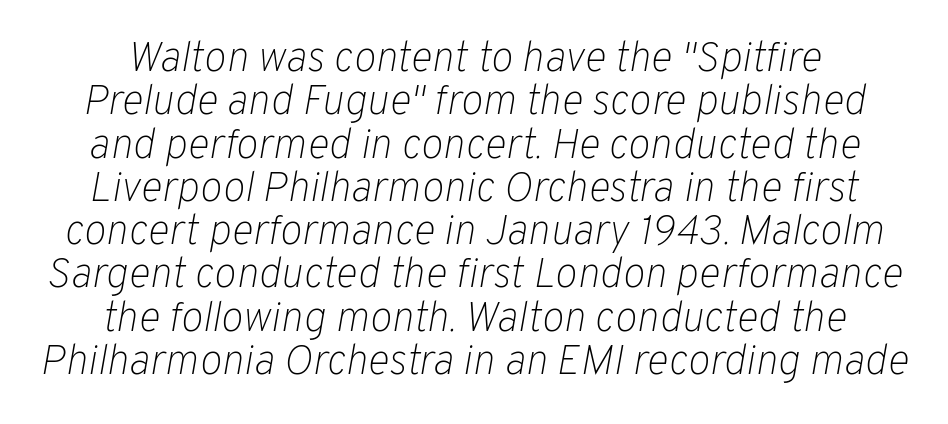
{"italic": "yes", "lean": "right", "slant_degrees": 10, "bold": "no", "weight": "light", "width": "normal", "stroke_contrast": "low", "x_height": "medium", "monospaced": "no", "underline": "no", "align": "center", "line_spacing": "tight", "line_spacing_ratio": 1.03, "letter_spacing": "normal", "letter_spacing_em": 0.0, "glyph_px": 42}
